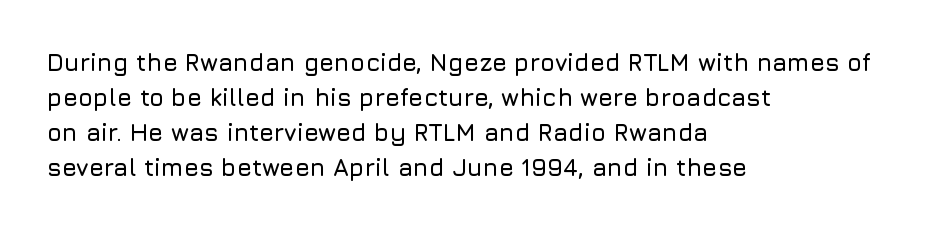
The image shows 24 px text type, upright; set left-aligned, normal line spacing (1.46x), normal letter spacing, not underlined.
